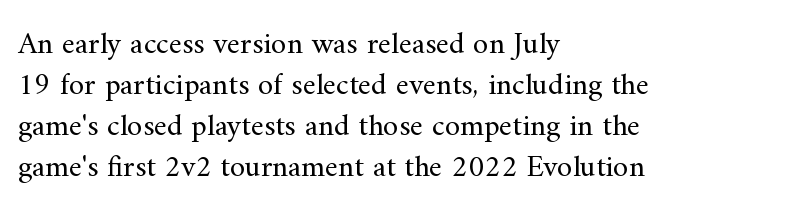
Compared with typical paragraphs, the rows here are spaced about the same. You can tell from the footed stems that serif type was used. Letter spacing: default. Left-aligned paragraph, ragged on the right. Only glyphs here, with clear space below each row. Quick note: not italic, upright.
